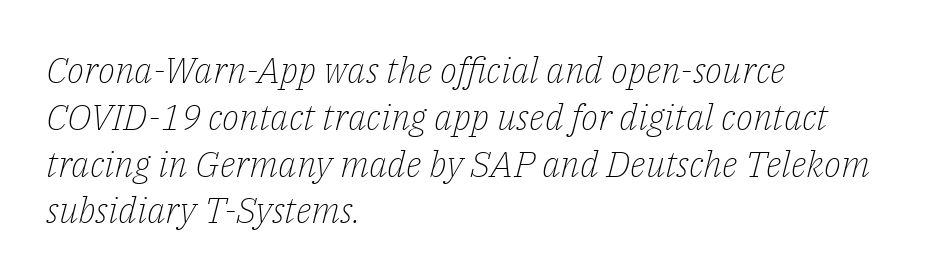
The paragraph shown leans on its left margin. Each letter keeps its own natural width here, so spacing adapts to shape. Bare-footed words on every line. The text carries the slant typical of an italic or oblique font. The rendering uses a moderate line-height, typical for paragraphs. The typesetting does not lean heavy: it is not bold.
